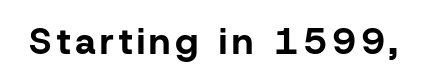
Q: Is the text bold? A: Yes.
Q: Is the text italic (slanted)? A: No, it is upright.
Q: Is the typeface a serif or a sans-serif typeface? A: Sans-serif.
Q: Is the text underlined? A: No.
Q: Width (condensed, normal, or wide)? A: Normal.
Q: Stroke contrast? A: Low.
Q: x-height? A: Medium.
Q: Monospaced? A: No.
